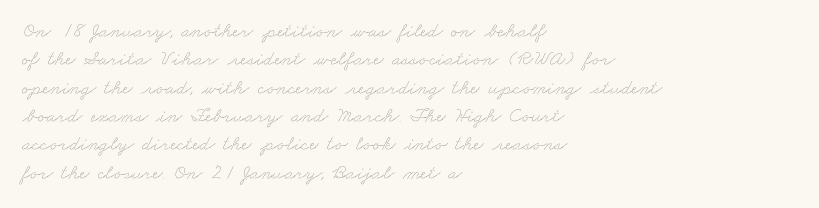
Q: Is the text bold? A: No.
Q: Is the text underlined? A: No.
Q: How is the paragraph aligned? A: Left-aligned.
Q: Is the spacing between letters normal or unusually wide? A: Normal.
Q: Is the spacing between lines tight, normal or loose? A: Normal.
